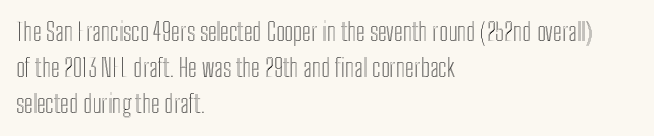
{"italic": "no", "underline": "no", "align": "left", "line_spacing": "normal", "line_spacing_ratio": 1.45, "letter_spacing": "normal", "letter_spacing_em": 0.0, "glyph_px": 25}
